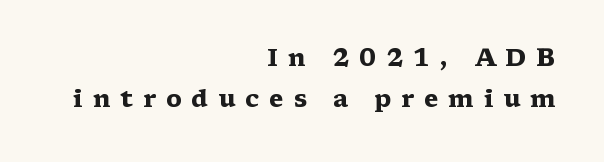
{"italic": "no", "bold": "yes", "underline": "no", "align": "right", "line_spacing": "normal", "line_spacing_ratio": 1.69, "letter_spacing": "wide", "letter_spacing_em": 0.41, "glyph_px": 24}
